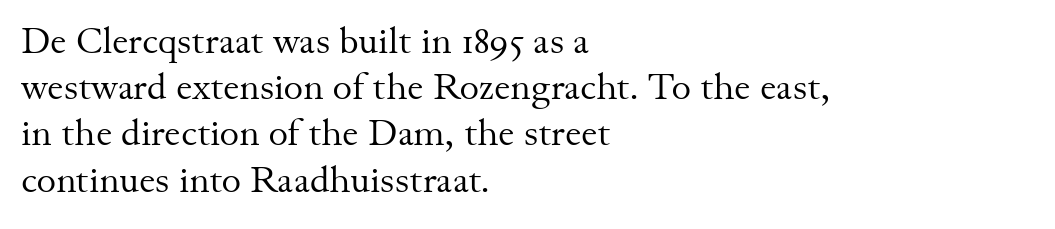
{"serif": "yes", "italic": "no", "bold": "no", "weight": "regular", "width": "normal", "stroke_contrast": "medium", "x_height": "small", "monospaced": "no", "underline": "no", "align": "left", "line_spacing": "normal", "line_spacing_ratio": 1.25, "letter_spacing": "normal", "letter_spacing_em": 0.0, "glyph_px": 37}
